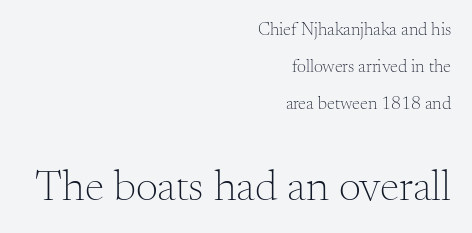
Is this a heavy cut? Hardly; it is regular or lighter. The following chunk of copy outweighs the initial chunk in type size. Standard letterfit; no display-style spreading of the glyphs. The area under the type is left untouched.
